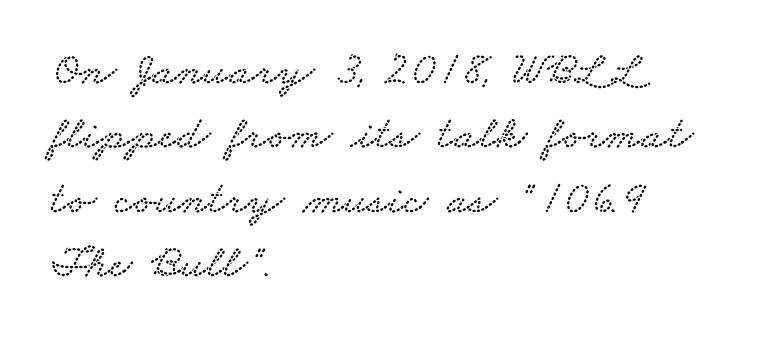
The image shows 47 px wide serif type; set left-aligned, normal line spacing (1.37x), normal letter spacing, not underlined; low stroke contrast and a small x-height.
